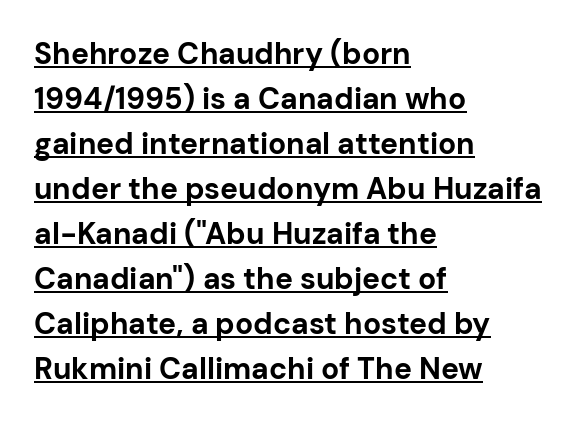
{"serif": "no", "italic": "no", "bold": "yes", "weight": "bold", "width": "normal", "stroke_contrast": "low", "x_height": "medium", "monospaced": "no", "underline": "yes", "align": "left", "line_spacing": "normal", "line_spacing_ratio": 1.5, "letter_spacing": "normal", "letter_spacing_em": 0.0, "glyph_px": 30}
